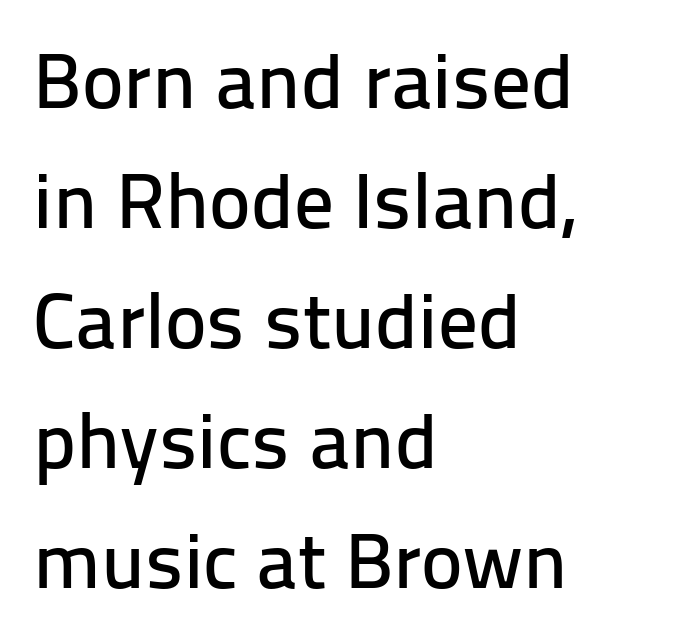
Unlike a traditional serif, this face leaves its strokes unadorned. Check under the words: just untouched page. Rows of type keep a routine distance in the vertical direction. A typesetter would call this zero additional tracking.
